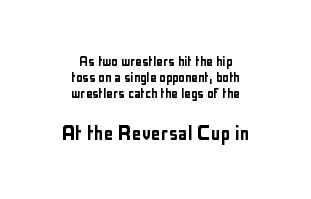
Glyph-to-glyph distance matches everyday printed text. Size contrast runs from small at the top to large at the bottom. It's the straight-up-and-down kind of type. The block of text is dense from top to bottom, with scant space between rows. Has an underline been added? It has not. The typesetter chose a symmetrical, centered arrangement here.
